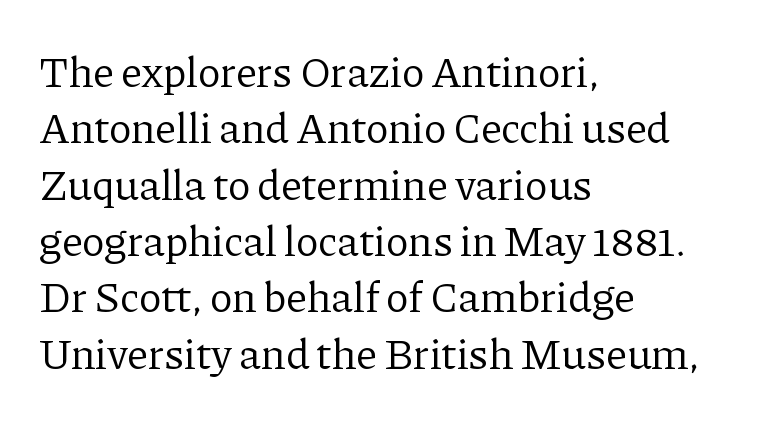
The designer left line spacing at the default. Observe the serifs anchoring each vertical stroke in this sample. These lines are rendered in a variable-pitch font. The paragraph shown leans on its left margin. Counters stay open thanks to moderate or lighter strokes.
